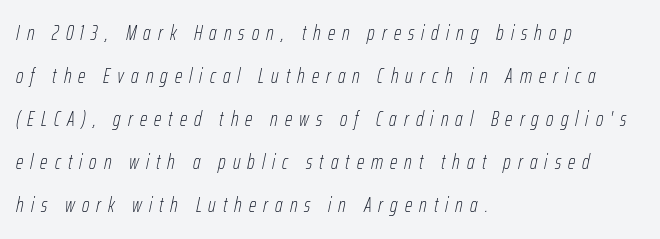
Q: Is the text bold? A: No.
Q: Is the text italic (slanted)? A: Yes, it leans right by about 12 degrees.
Q: Is the text underlined? A: No.
Q: How is the paragraph aligned? A: Left-aligned.
Q: Is the spacing between letters normal or unusually wide? A: Unusually wide.
Q: Is the spacing between lines tight, normal or loose? A: Loose.
